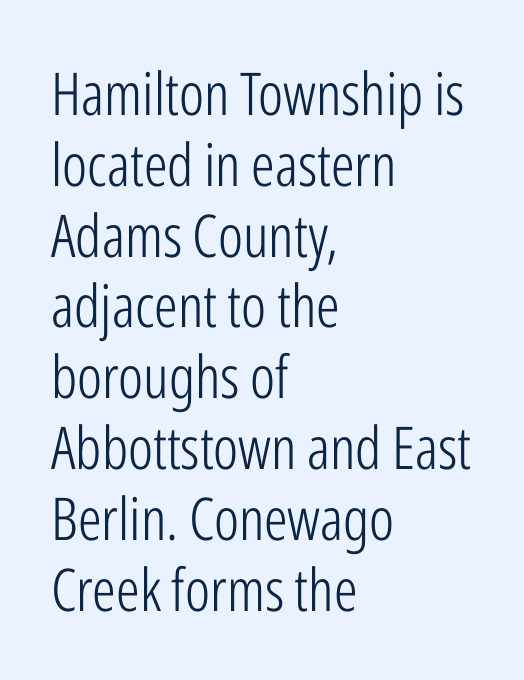
Q: Is the text bold? A: No.
Q: Is the text italic (slanted)? A: No, it is upright.
Q: Is the typeface a serif or a sans-serif typeface? A: Sans-serif.
Q: Is the text underlined? A: No.
Q: How is the paragraph aligned? A: Left-aligned.
Q: Is the spacing between letters normal or unusually wide? A: Normal.
Q: Width (condensed, normal, or wide)? A: Condensed.
Q: Stroke contrast? A: Low.
Q: x-height? A: Medium.
Q: Monospaced? A: No.
